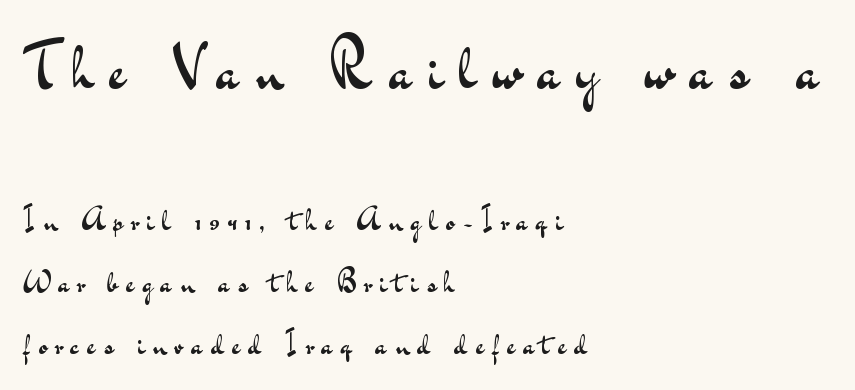
{"serif": "no", "bold": "no", "weight": "regular", "width": "wide", "stroke_contrast": "medium", "x_height": "small", "monospaced": "no", "underline": "no", "align": "left", "line_spacing": "loose", "line_spacing_ratio": 2.0, "letter_spacing": "wide", "letter_spacing_em": 0.27, "larger_block": "first", "size_ratio": 2.0, "glyph_px": 62}
